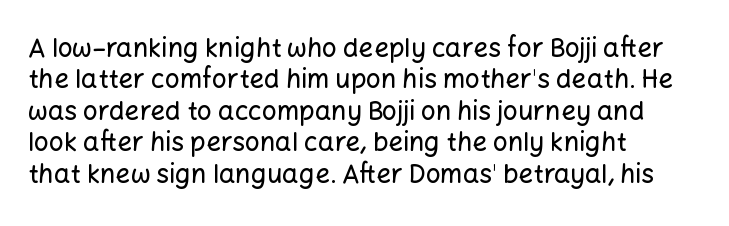
Q: Is the text italic (slanted)? A: No, it is upright.
Q: Is the text underlined? A: No.
Q: How is the paragraph aligned? A: Left-aligned.
Q: Is the spacing between letters normal or unusually wide? A: Normal.
